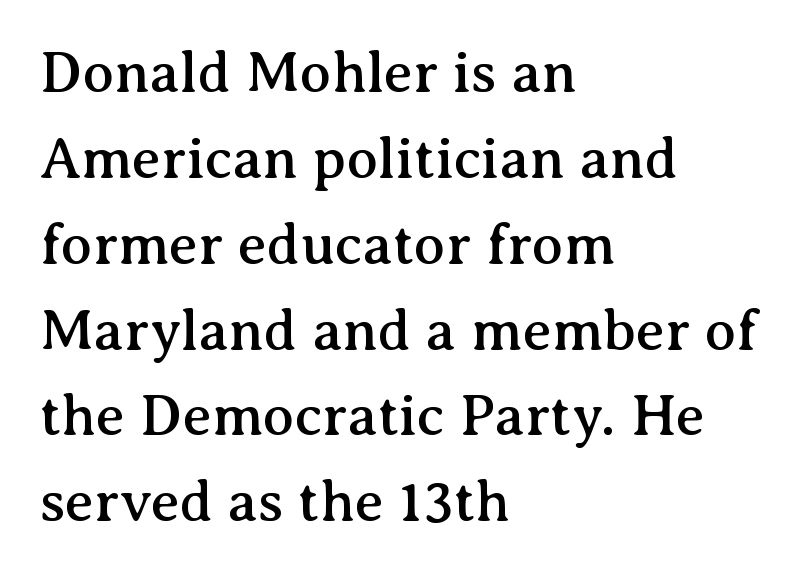
The passage shown has conventional tracking throughout. The lines sit at an ordinary, default distance from one another. A roman cut, with each character standing at attention. Check under the words: just untouched page. Note the varied advance widths — an 'i' is clearly narrower than an 'm'.
